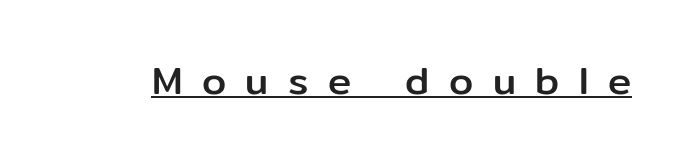
This is the regular roman posture of the typeface. The passage shown is typed in a proportional face where columns would drift. The type family on display is of the sans-serif kind. The gaps between neighbouring characters are conspicuously large.
